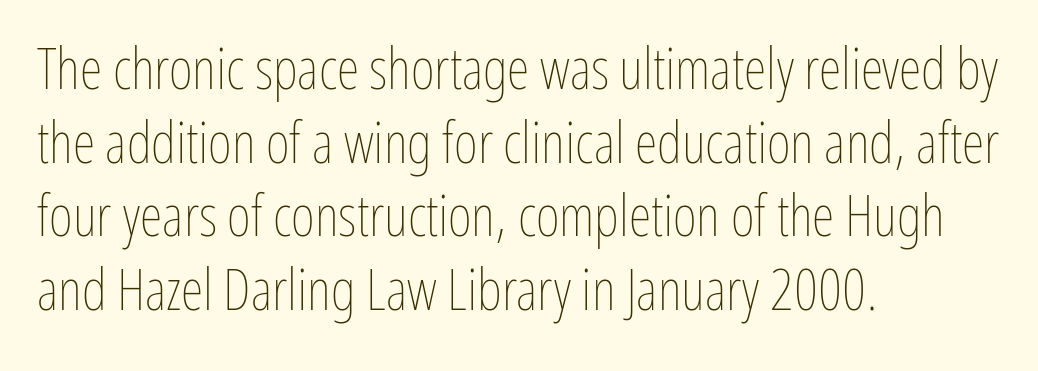
You could not count columns in this text — the font is proportionally spaced. This sample keeps an unexceptional amount of space between lines. Observe the ordinary spacing: letters are neighbours, not strangers. It's the straight-up-and-down kind of type.
